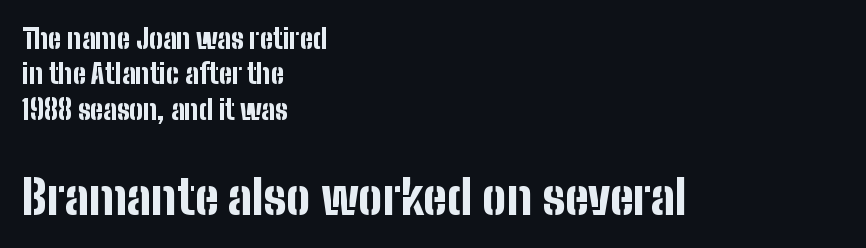
The image shows 48 px bold, condensed sans-serif type, upright; set left-aligned, normal line spacing (1.31x), normal letter spacing, not underlined; the second (bottom) block is 1.78x larger; low stroke contrast and a medium x-height.
